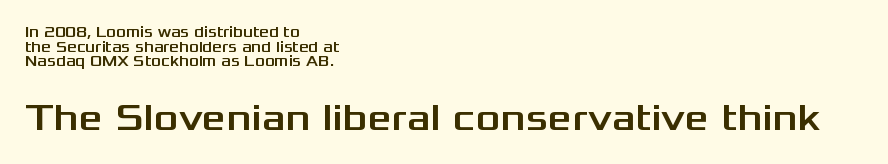
Is this a fixed-width face? No — the glyphs have proportional, varying widths. Nothing sits at the stroke ends, so this counts as sans-serif. Each word holds together tightly as a unit, with standard inter-letter gaps. Which chunk is bigger? The second one — the bottom block dwarfs the top. Cramped leading.
